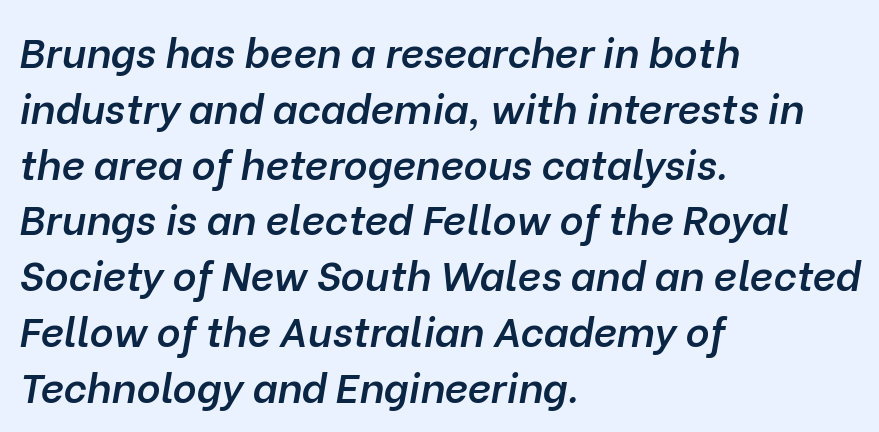
{"italic": "yes", "lean": "right", "slant_degrees": 10, "bold": "semi", "weight": "semibold", "width": "normal", "stroke_contrast": "low", "x_height": "medium", "monospaced": "no", "underline": "no", "align": "left", "line_spacing": "normal", "line_spacing_ratio": 1.36, "letter_spacing": "normal", "letter_spacing_em": 0.0, "glyph_px": 41}
